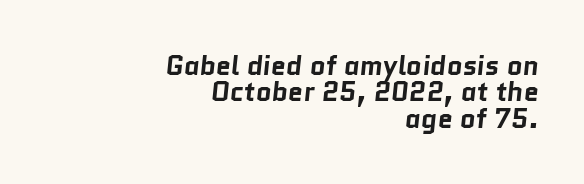
{"bold": "yes", "underline": "no", "align": "right", "line_spacing": "tight", "line_spacing_ratio": 0.98, "letter_spacing": "normal", "letter_spacing_em": 0.0, "glyph_px": 27}
